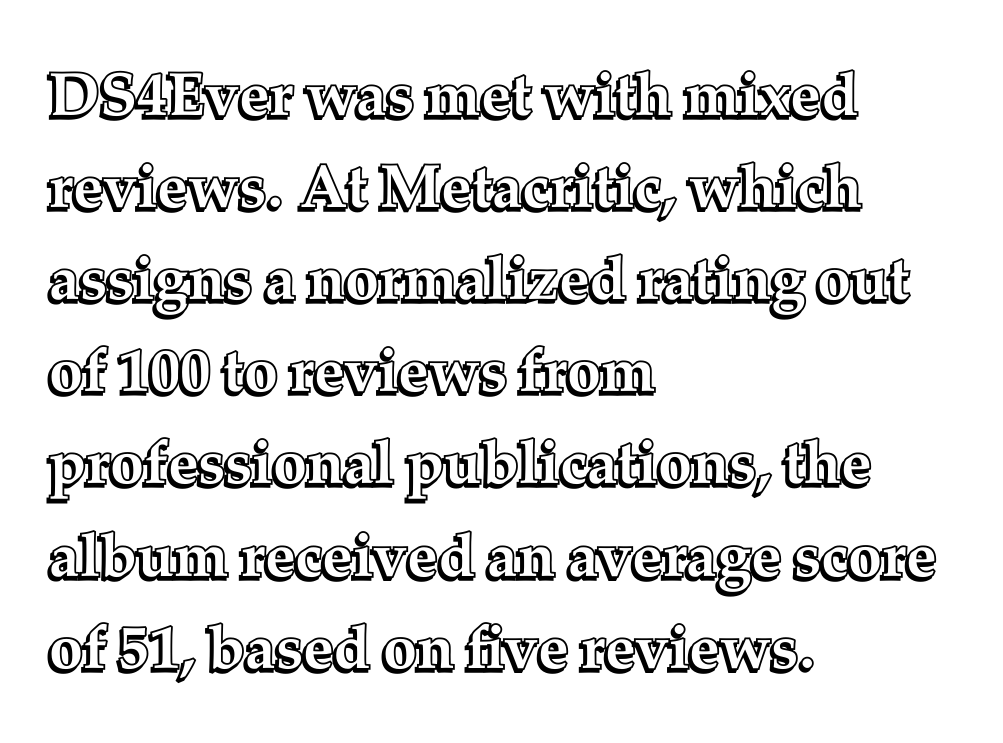
The image shows 61 px text type, upright; set left-aligned, normal line spacing (1.51x), normal letter spacing, not underlined; a medium x-height.
